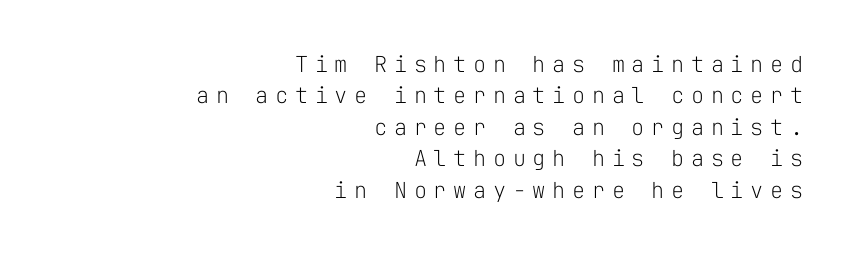
{"italic": "no", "bold": "no", "underline": "no", "align": "right", "line_spacing": "normal", "line_spacing_ratio": 1.43, "letter_spacing": "wide", "letter_spacing_em": 0.3, "glyph_px": 22}
